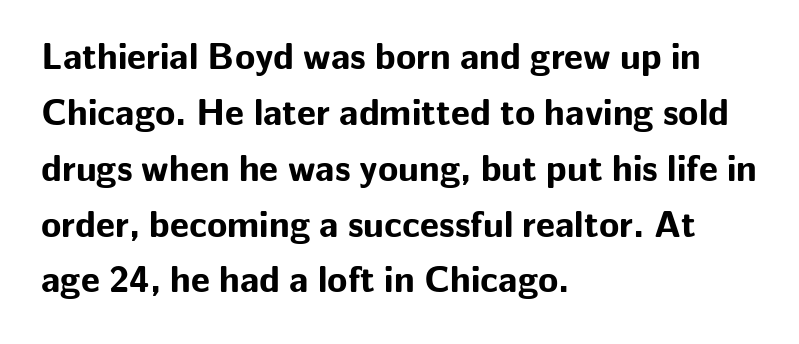
{"serif": "no", "italic": "no", "bold": "yes", "weight": "bold", "width": "normal", "stroke_contrast": "low", "x_height": "medium", "monospaced": "no", "underline": "no", "align": "left", "line_spacing": "normal", "line_spacing_ratio": 1.51, "letter_spacing": "normal", "letter_spacing_em": 0.0, "glyph_px": 37}
